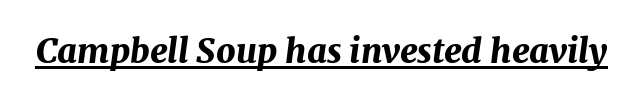
This sample uses plain, unmodified letter spacing. A full-strength bold gives these letters their thick strokes. Tall strokes in this sample are angled rather than plumb. Do the characters align in a grid? No, the font is proportional. Underline: present.
